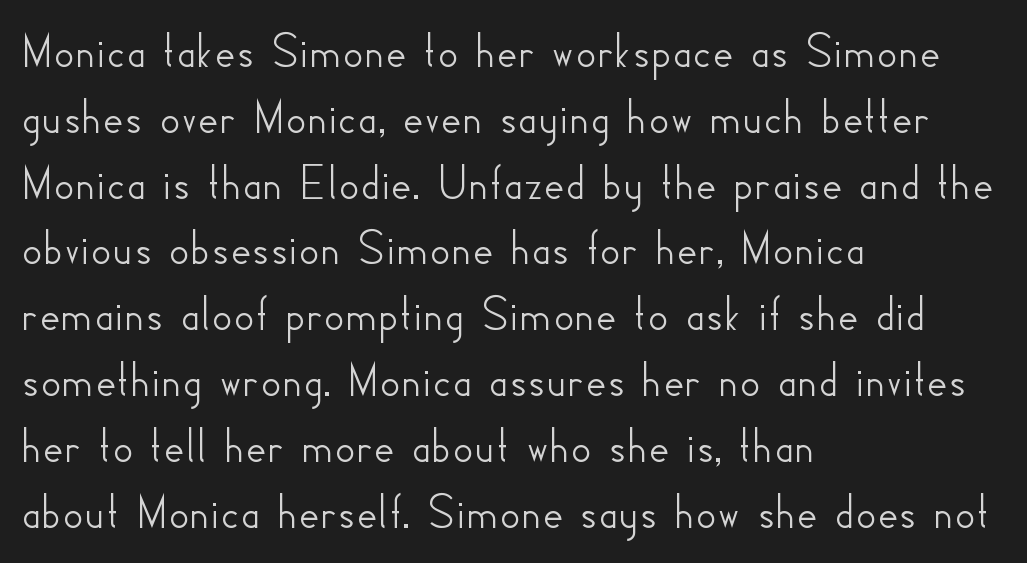
Q: Is the text italic (slanted)? A: No, it is upright.
Q: Is the typeface a serif or a sans-serif typeface? A: Sans-serif.
Q: Is the text underlined? A: No.
Q: How is the paragraph aligned? A: Left-aligned.
Q: Is the spacing between letters normal or unusually wide? A: Normal.
Q: Is the spacing between lines tight, normal or loose? A: Normal.
Q: Width (condensed, normal, or wide)? A: Normal.
Q: Stroke contrast? A: Low.
Q: x-height? A: Small.
Q: Monospaced? A: No.
